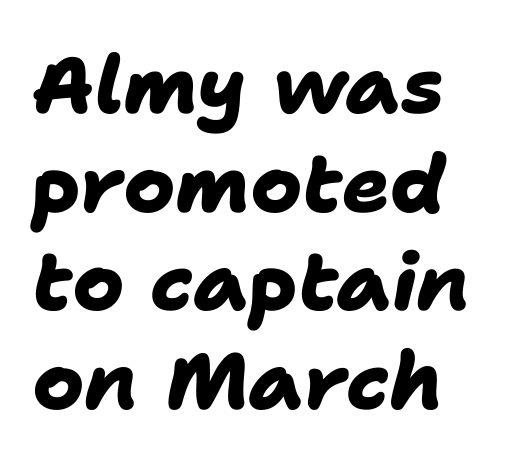
{"serif": "no", "bold": "yes", "weight": "heavy", "width": "normal", "stroke_contrast": "low", "x_height": "medium", "monospaced": "no", "underline": "no", "align": "left", "line_spacing": "normal", "line_spacing_ratio": 1.25, "letter_spacing": "normal", "letter_spacing_em": 0.0, "glyph_px": 79}
